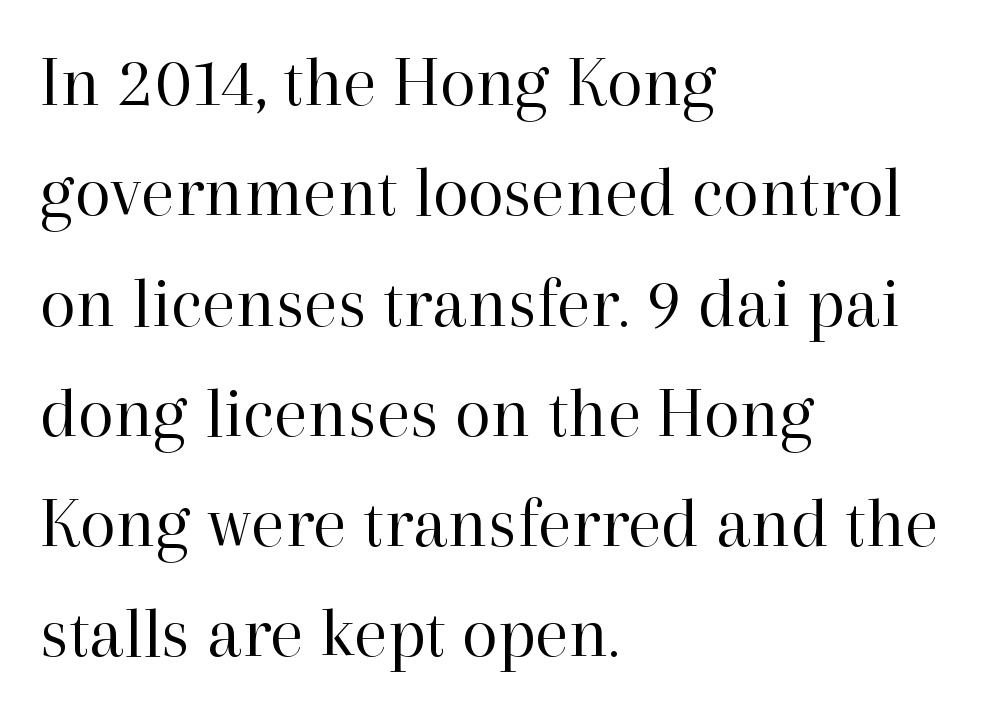
{"serif": "yes", "italic": "no", "bold": "no", "weight": "regular", "width": "normal", "stroke_contrast": "high", "x_height": "medium", "monospaced": "no", "underline": "no", "align": "left", "line_spacing": "normal", "line_spacing_ratio": 1.49, "letter_spacing": "normal", "letter_spacing_em": 0.0, "glyph_px": 74}
